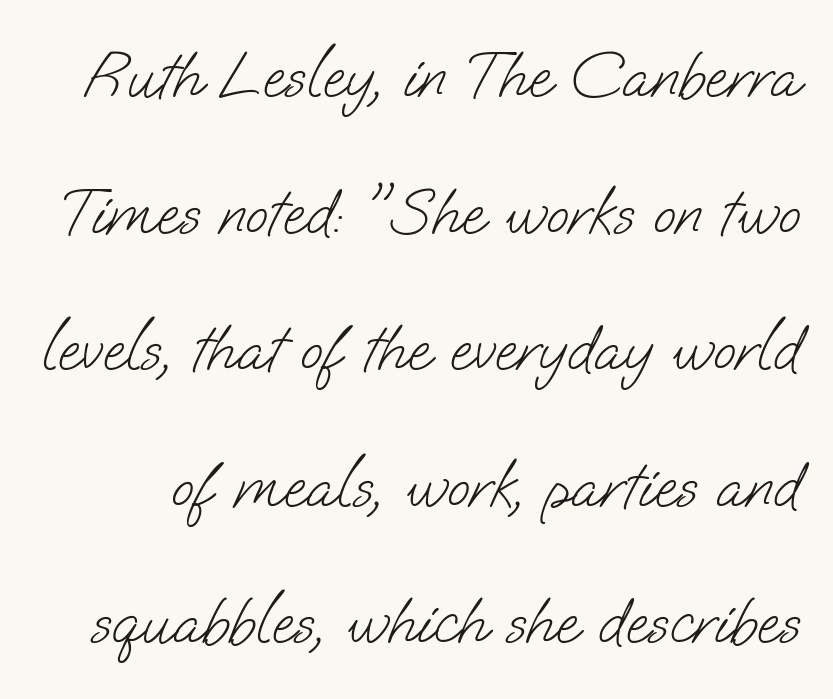
The designer dialed line spacing up above the default. These glyphs show unthickened strokes, regular width or finer. The horizontal fit of the characters is conventional and even. Character widths vary here, with narrow letters taking less room than wide ones. I'd call this a sans setting — the letters go barefoot.
